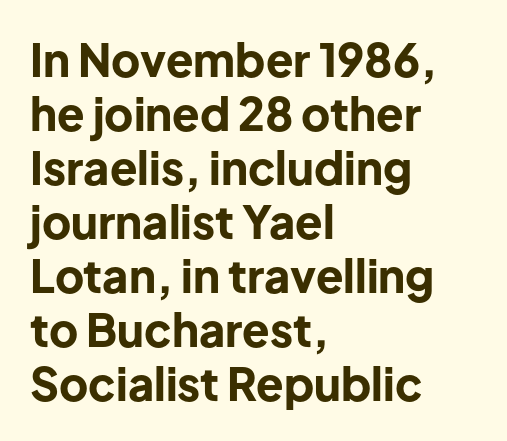
{"serif": "no", "italic": "no", "bold": "yes", "weight": "bold", "width": "normal", "stroke_contrast": "low", "x_height": "medium", "monospaced": "no", "underline": "no", "align": "left", "line_spacing_ratio": 1.2, "letter_spacing": "normal", "letter_spacing_em": 0.0, "glyph_px": 45}
